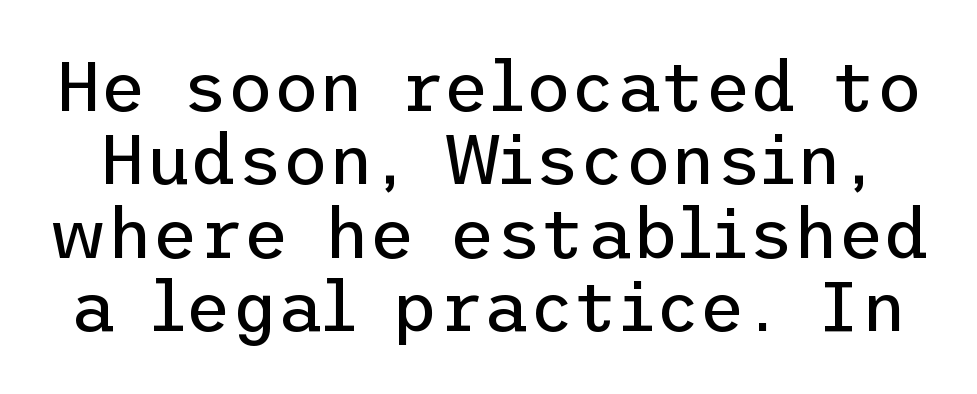
Letters have the restrained weight of plain body copy at most. The space beneath each line is pristine and unruled. In terms of leading, this rendering errs on the cramped side. The type sits square on the baseline with zero lean. Tracking value appears to be zero — textbook default spacing.
